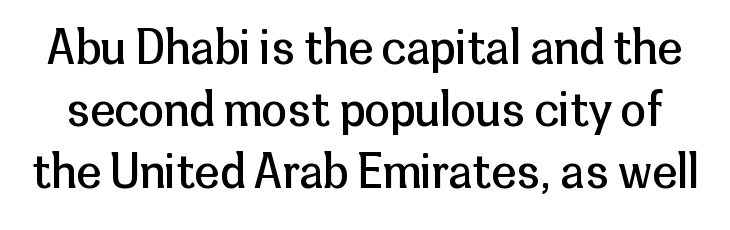
{"serif": "no", "italic": "no", "bold": "no", "weight": "regular", "width": "normal", "stroke_contrast": "low", "x_height": "medium", "monospaced": "no", "underline": "no", "line_spacing": "normal", "line_spacing_ratio": 1.35, "letter_spacing": "normal", "letter_spacing_em": 0.0, "glyph_px": 46}
